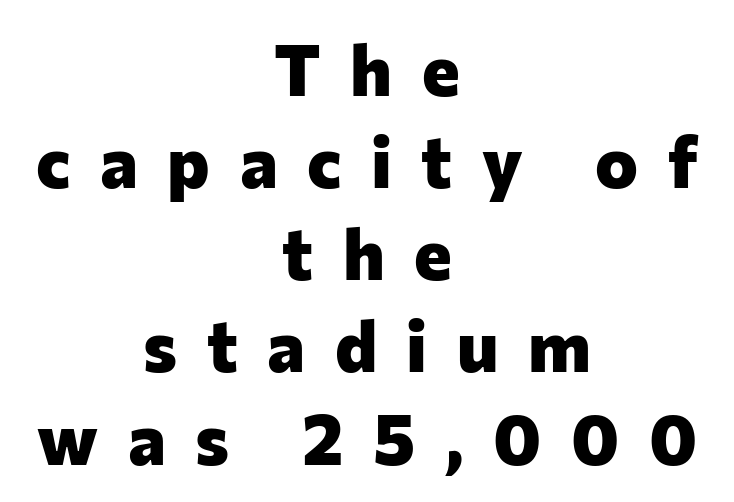
{"serif": "no", "italic": "no", "bold": "yes", "weight": "heavy", "width": "normal", "stroke_contrast": "low", "x_height": "medium", "monospaced": "no", "underline": "no", "align": "center", "line_spacing": "normal", "line_spacing_ratio": 1.28, "letter_spacing": "wide", "letter_spacing_em": 0.41, "glyph_px": 72}
